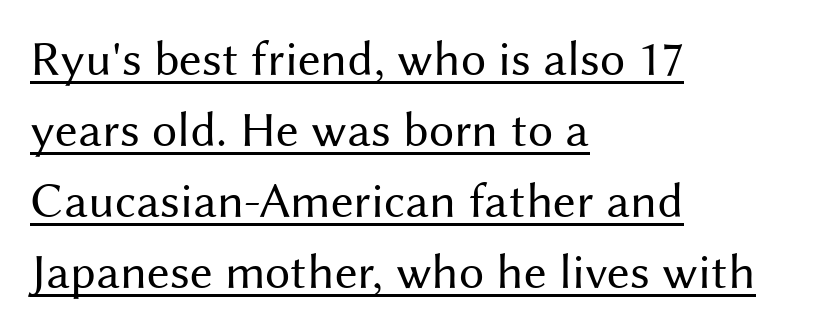
These lines are rendered in a variable-pitch font. Every row of glyphs begins at an identical x-position on the left. Classification — sans serif. Tracking value appears to be zero — textbook default spacing.
